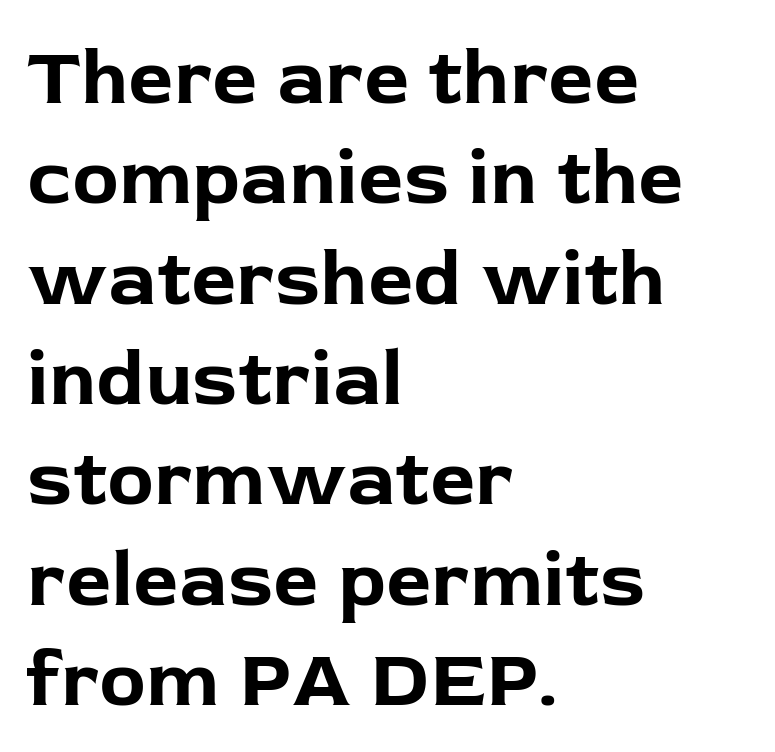
The image shows 79 px bold sans-serif type, upright; set left-aligned, normal line spacing (1.27x), normal letter spacing, not underlined; low stroke contrast and a medium x-height.
